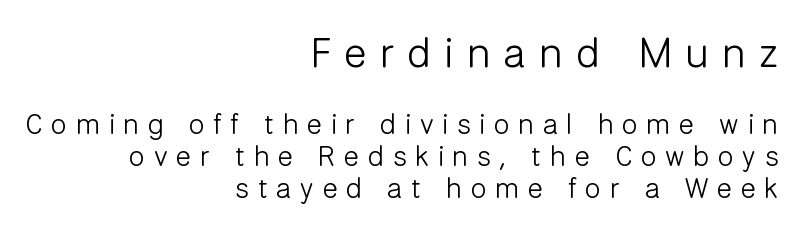
Notice how descenders almost collide with the ascenders below — that's tight leading. The zone under the glyphs is completely vacant. No chunkiness to these letters — they're not bold. A typesetter would label this face a sans. The rag falls on the left side of this text block.
